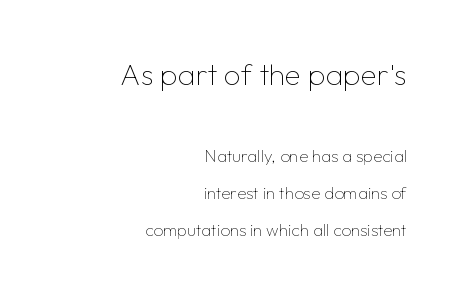
This sample has the flowing, uneven cadence of proportional lettering. The rendering anchors every line to the right-hand side. Rule under the text: the space is simply empty. The block sitting higher on the canvas is the one with enlarged characters.
